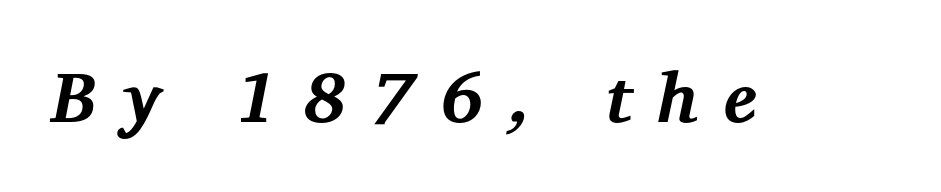
The image shows 71 px bold serif type, italic (leaning right); set unusually wide letter spacing (+0.37 em), not underlined; medium stroke contrast and a medium x-height.
